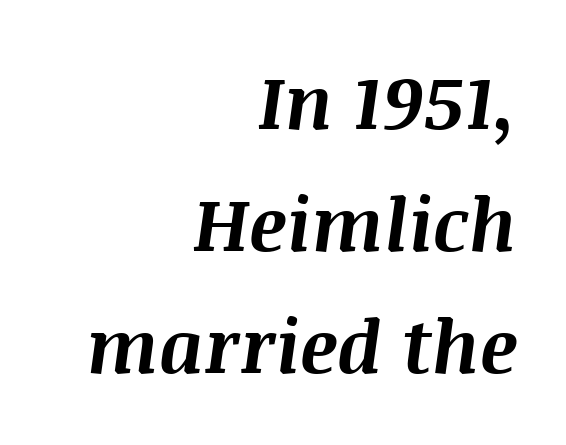
{"italic": "yes", "lean": "right", "slant_degrees": 8, "bold": "yes", "weight": "bold", "width": "normal", "stroke_contrast": "medium", "x_height": "large", "monospaced": "no", "underline": "no", "align": "right", "line_spacing": "normal", "line_spacing_ratio": 1.65, "letter_spacing": "normal", "letter_spacing_em": 0.0, "glyph_px": 74}
